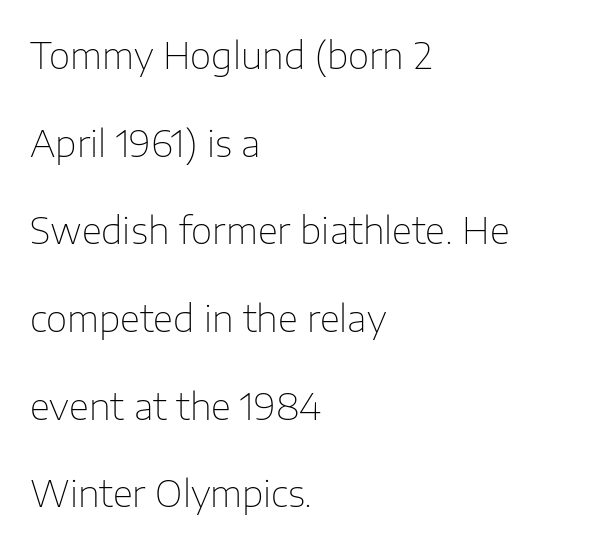
How are the letters spaced? Ordinarily, with no added tracking. The lines in this sample share a left origin and differ only in where they stop. No extra ink here — the face is not bold. Looks like regular typesetting: each glyph gets only the width it needs.
